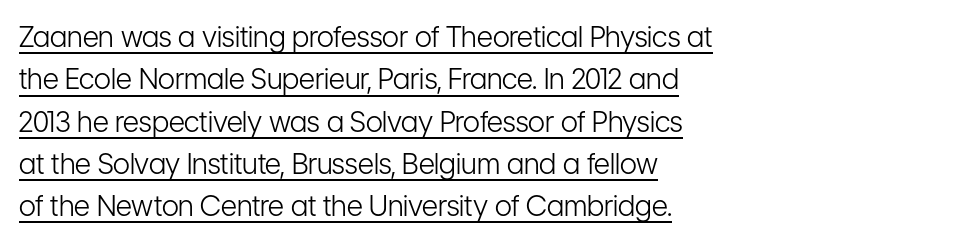
The image shows 28 px light, condensed sans-serif type, upright; set left-aligned, normal line spacing (1.51x), normal letter spacing, underlined; low stroke contrast and a medium x-height.
